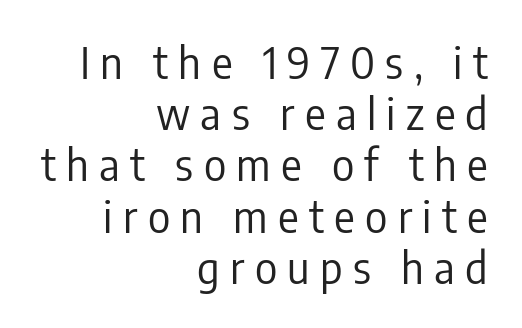
{"serif": "no", "italic": "no", "bold": "no", "weight": "regular", "width": "condensed", "stroke_contrast": "low", "x_height": "medium", "monospaced": "no", "underline": "no", "align": "right", "line_spacing_ratio": 1.19, "letter_spacing": "wide", "letter_spacing_em": 0.24, "glyph_px": 43}
